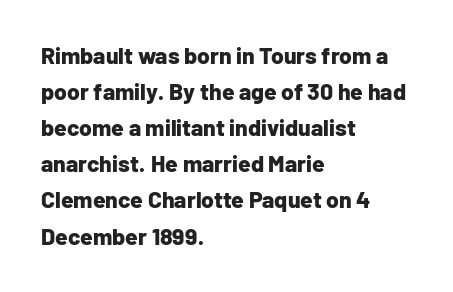
Notice how descenders clear the ascenders below comfortably — that's standard leading. The sample has been set heavy, in full bold. Italic? Not at all — the glyphs are vertical. A bare baseline throughout the passage. The rag falls on the right side of this text block. Inter-character spacing is left at the font's built-in metrics.
